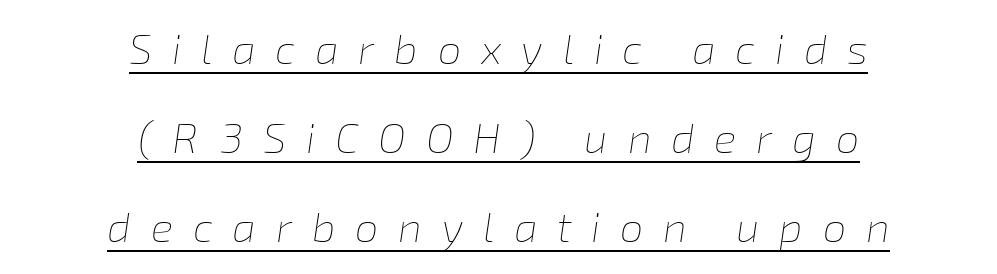
The image shows 42 px thin type, italic (leaning right); set centered, loose line spacing (2.12x), unusually wide letter spacing (+0.47 em), underlined; low stroke contrast and a medium x-height.
